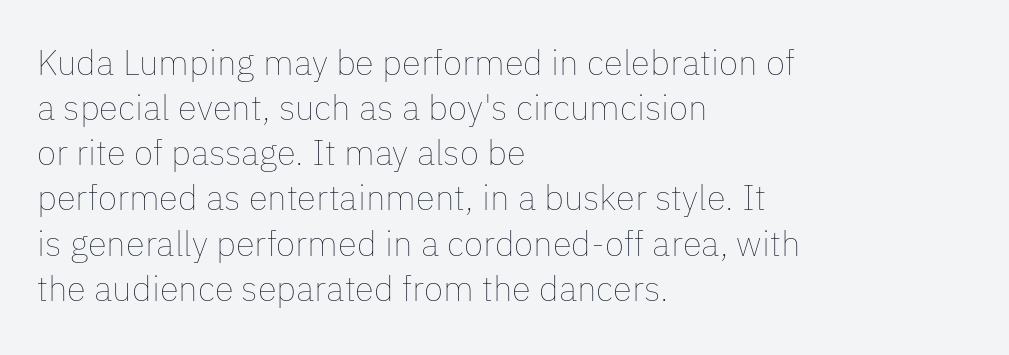
Q: Is the text bold? A: No.
Q: Is the text italic (slanted)? A: No, it is upright.
Q: Is the text underlined? A: No.
Q: How is the paragraph aligned? A: Left-aligned.
Q: Is the spacing between letters normal or unusually wide? A: Normal.
Q: Is the spacing between lines tight, normal or loose? A: Normal.
Q: Width (condensed, normal, or wide)? A: Normal.
Q: Stroke contrast? A: Low.
Q: x-height? A: Medium.
Q: Monospaced? A: No.
